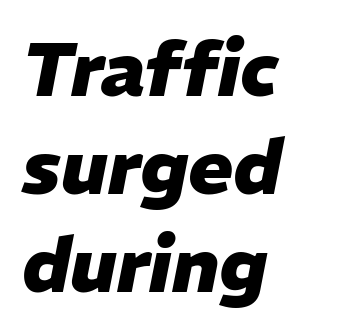
The characters look thick and weighty, a clear bold. Characters are canted at an angle relative to the baseline's perpendicular. The text block is weighted toward the left margin, trailing off unevenly rightward. Do the characters align in a grid? No, the font is proportional. The horizontal fit of the characters is conventional and even.
